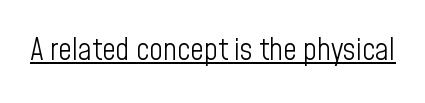
{"serif": "no", "italic": "no", "bold": "no", "weight": "light", "width": "condensed", "stroke_contrast": "low", "x_height": "medium", "monospaced": "no", "underline": "yes", "letter_spacing": "normal", "letter_spacing_em": 0.0, "glyph_px": 30}
